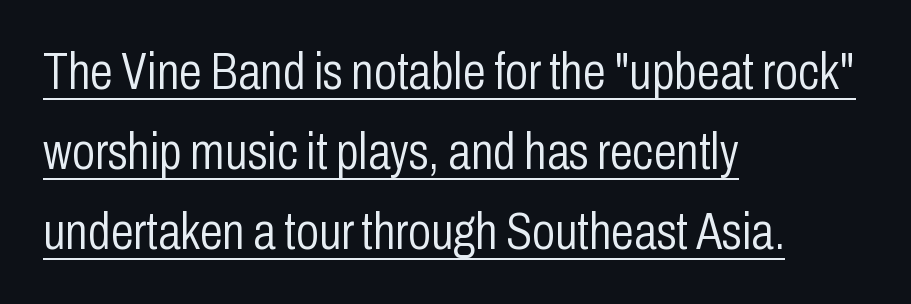
Q: Is the text bold? A: No.
Q: Is the text italic (slanted)? A: No, it is upright.
Q: Is the typeface a serif or a sans-serif typeface? A: Sans-serif.
Q: Is the text underlined? A: Yes.
Q: How is the paragraph aligned? A: Left-aligned.
Q: Is the spacing between letters normal or unusually wide? A: Normal.
Q: Is the spacing between lines tight, normal or loose? A: Normal.
Q: Width (condensed, normal, or wide)? A: Condensed.
Q: Stroke contrast? A: Low.
Q: x-height? A: Medium.
Q: Monospaced? A: No.
